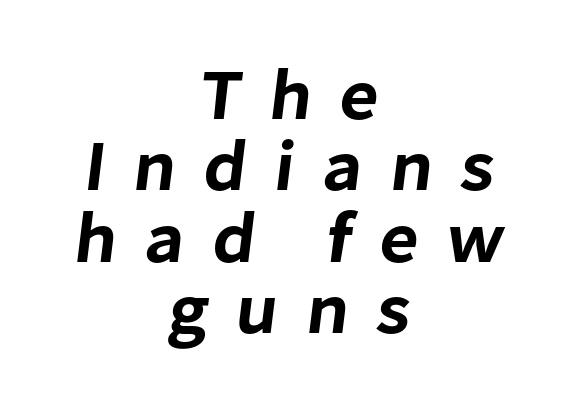
{"serif": "no", "width": "normal", "stroke_contrast": "low", "x_height": "medium", "monospaced": "no", "underline": "no", "align": "center", "line_spacing": "tight", "line_spacing_ratio": 0.99, "letter_spacing": "wide", "letter_spacing_em": 0.38, "glyph_px": 72}
